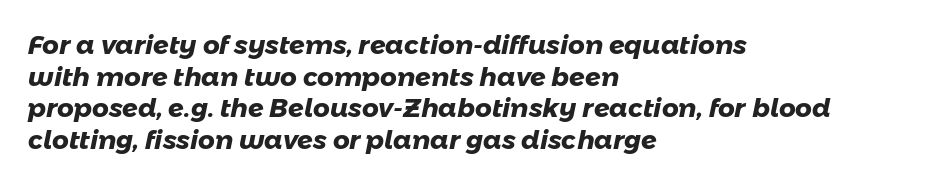
Spacing between characters is what you'd get straight out of the box. The compositor pushed each line to the left boundary. Compared with an ordinary text face, these strokes are far heavier — a full bold. Beneath every word, the page is bare.
